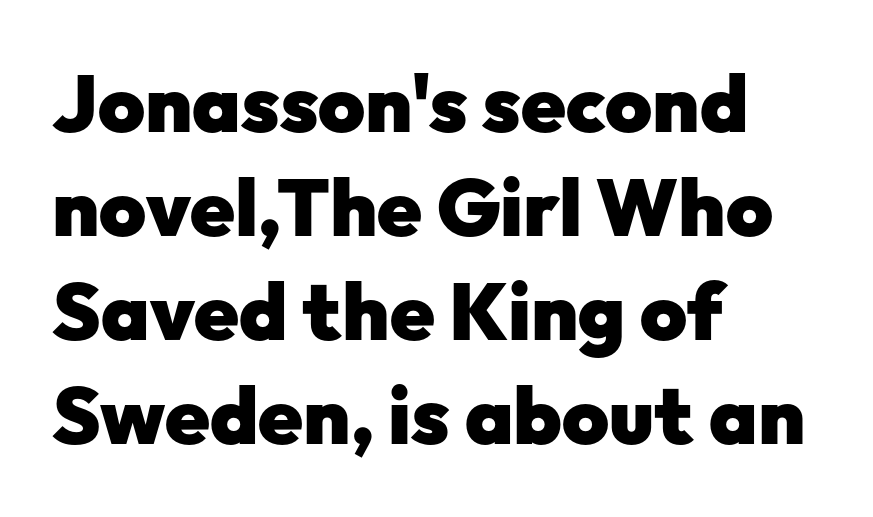
Vertical strokes here are truly vertical. Teacher's note: observe the even left margin — that is flush-left alignment. Any mark beneath the type? The region is blank. Vertical spacing — default. Note the varied advance widths — an 'i' is clearly narrower than an 'm'.
